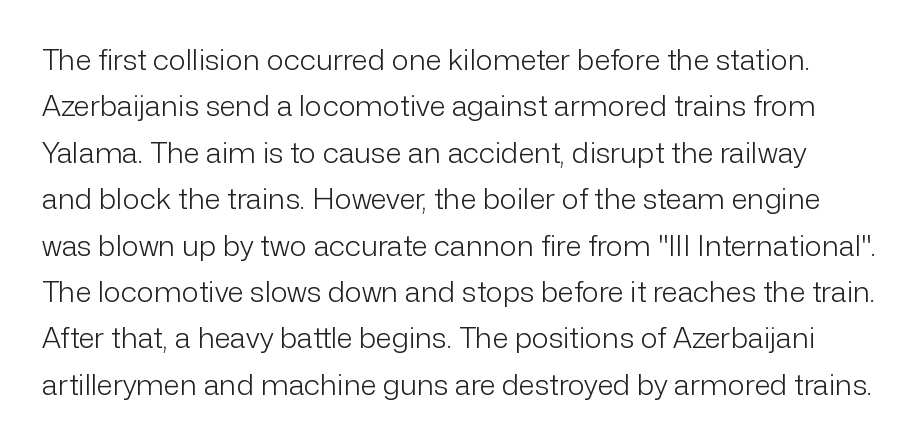
{"serif": "no", "italic": "no", "bold": "no", "weight": "light", "width": "normal", "stroke_contrast": "low", "x_height": "medium", "monospaced": "no", "underline": "no", "line_spacing": "normal", "line_spacing_ratio": 1.6, "letter_spacing": "normal", "letter_spacing_em": 0.0, "glyph_px": 29}
